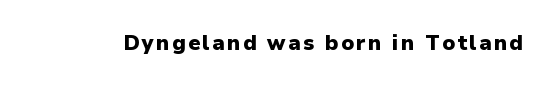
{"italic": "no", "bold": "yes", "underline": "no", "glyph_px": 21}
